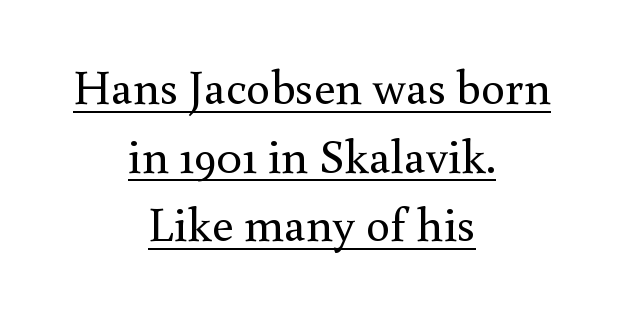
Honestly, the row spacing looks completely unremarkable. On a weight scale, this lands at 450 or below. Students, note that the glyphs here touch the page at normal intervals. Are there feet on the stems? There are — it's a serif. Looks like regular typesetting: each glyph gets only the width it needs.
